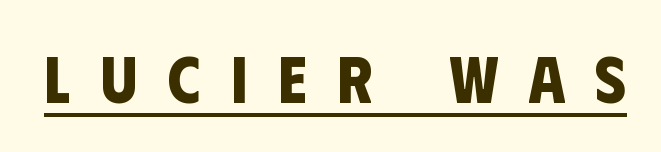
Q: Is the text bold? A: Yes.
Q: Is the typeface a serif or a sans-serif typeface? A: Sans-serif.
Q: Is the text underlined? A: Yes.
Q: Is the spacing between letters normal or unusually wide? A: Unusually wide.
Q: Width (condensed, normal, or wide)? A: Condensed.
Q: Stroke contrast? A: Low.
Q: x-height? A: Large.
Q: Monospaced? A: No.
